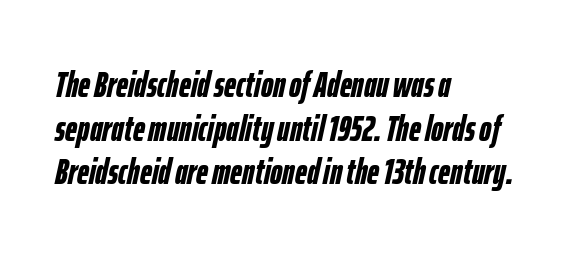
The zone under the glyphs is completely vacant. Notice how thick the strokes are: this is what a full bold looks like. A typesetter would call this proportional, since set widths differ per character. Line starts are locked; line ends wander. There is no visible air inserted between adjacent glyphs. The glyphs look as if they've been sheared to an angle.
